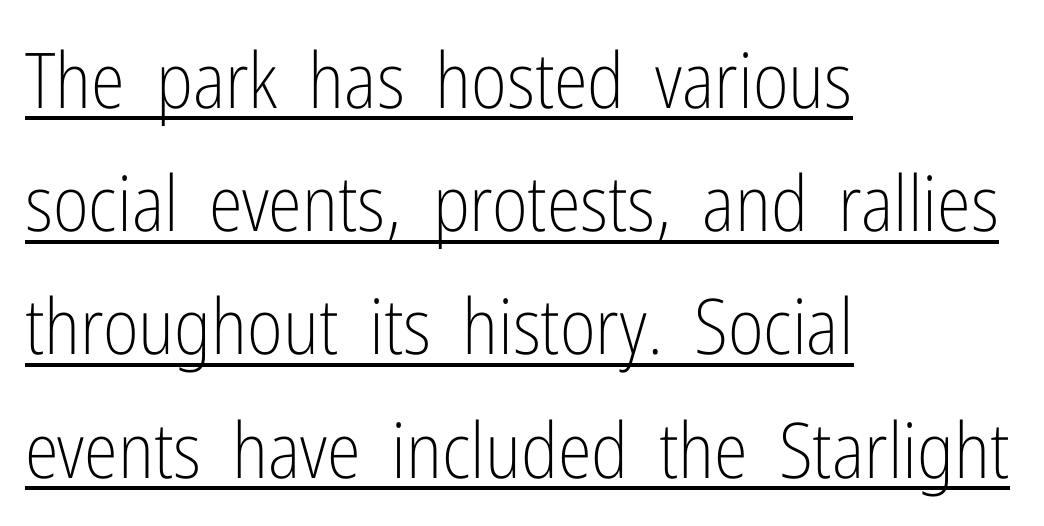
Q: Is the text bold? A: No.
Q: Is the text italic (slanted)? A: No, it is upright.
Q: Is the typeface a serif or a sans-serif typeface? A: Sans-serif.
Q: Is the text underlined? A: Yes.
Q: How is the paragraph aligned? A: Left-aligned.
Q: Is the spacing between letters normal or unusually wide? A: Normal.
Q: Is the spacing between lines tight, normal or loose? A: Normal.
Q: Width (condensed, normal, or wide)? A: Condensed.
Q: Stroke contrast? A: Low.
Q: x-height? A: Medium.
Q: Monospaced? A: No.
